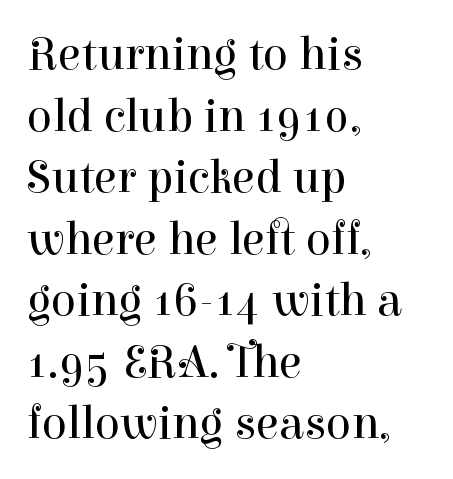
{"serif": "yes", "italic": "no", "bold": "no", "weight": "regular", "width": "normal", "stroke_contrast": "high", "x_height": "medium", "monospaced": "no", "underline": "no", "align": "left", "line_spacing": "normal", "line_spacing_ratio": 1.31, "letter_spacing": "normal", "letter_spacing_em": 0.0, "glyph_px": 47}
